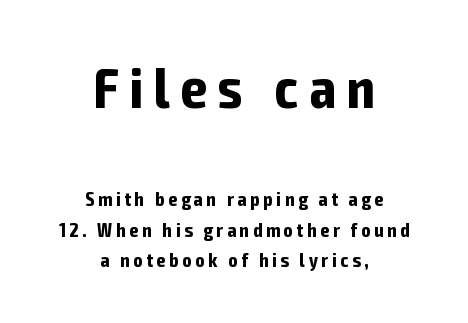
{"serif": "no", "italic": "no", "bold": "yes", "weight": "bold", "width": "condensed", "stroke_contrast": "low", "x_height": "medium", "monospaced": "no", "underline": "no", "align": "center", "line_spacing": "normal", "line_spacing_ratio": 1.61, "letter_spacing": "wide", "letter_spacing_em": 0.2, "larger_block": "first", "size_ratio": 2.95, "glyph_px": 56}
